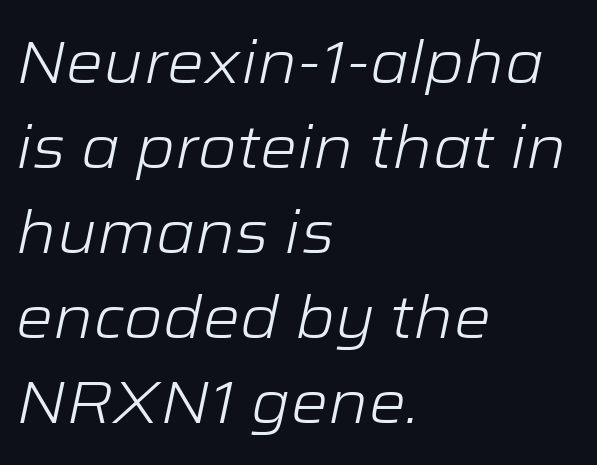
{"italic": "yes", "lean": "right", "slant_degrees": 12, "bold": "no", "weight": "light", "width": "wide", "stroke_contrast": "low", "x_height": "medium", "monospaced": "no", "underline": "no", "align": "left", "line_spacing": "normal", "line_spacing_ratio": 1.44, "letter_spacing": "normal", "letter_spacing_em": 0.0, "glyph_px": 59}
